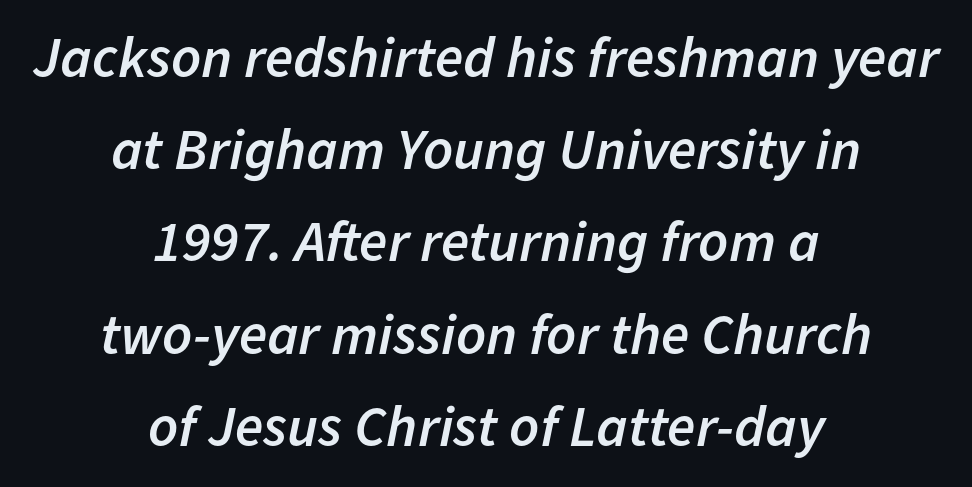
Stems and bowls a touch heavier than normal — semibold. Interline gaps are of average width in this sample. Decoration check: the copy has no underline. The text carries the slant typical of an italic or oblique font.
